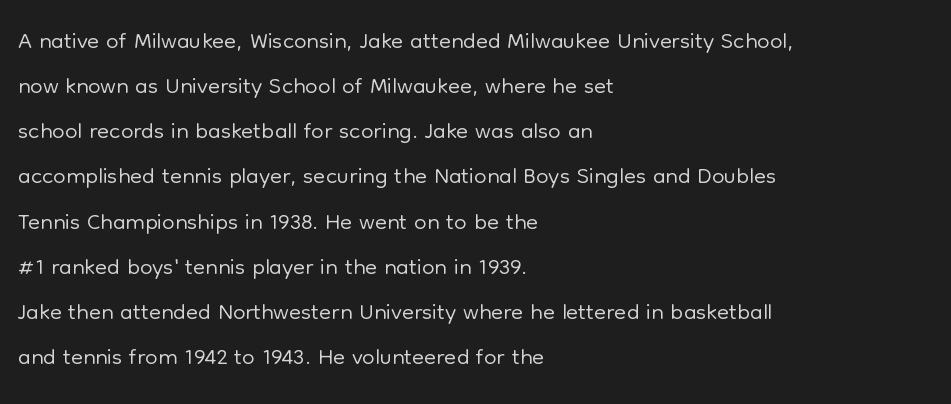
The passage shown is not underscored anywhere. Students, observe: this is what conventionally led text looks like. Each letter keeps its own natural width here, so spacing adapts to shape. Are there feet on the stems? There aren't — it's a sans. These glyphs show unthickened strokes, regular width or finer. How are the letters spaced? Ordinarily, with no added tracking.
